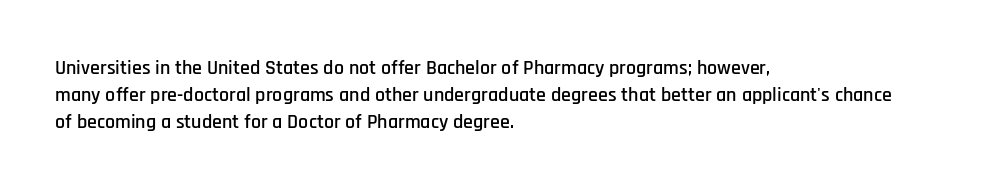
Q: Is the text italic (slanted)? A: No, it is upright.
Q: Is the text underlined? A: No.
Q: How is the paragraph aligned? A: Left-aligned.
Q: Is the spacing between letters normal or unusually wide? A: Normal.
Q: Is the spacing between lines tight, normal or loose? A: Normal.
